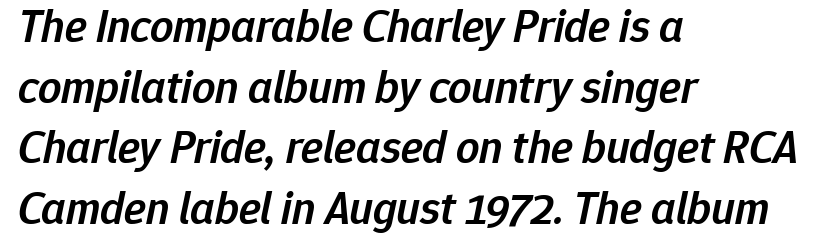
Q: Is the text bold? A: Semi-bold.
Q: Is the text italic (slanted)? A: Yes, it leans right by about 12 degrees.
Q: Is the text underlined? A: No.
Q: How is the paragraph aligned? A: Left-aligned.
Q: Is the spacing between letters normal or unusually wide? A: Normal.
Q: Is the spacing between lines tight, normal or loose? A: Normal.
Q: Width (condensed, normal, or wide)? A: Normal.
Q: Stroke contrast? A: Low.
Q: x-height? A: Medium.
Q: Monospaced? A: No.
